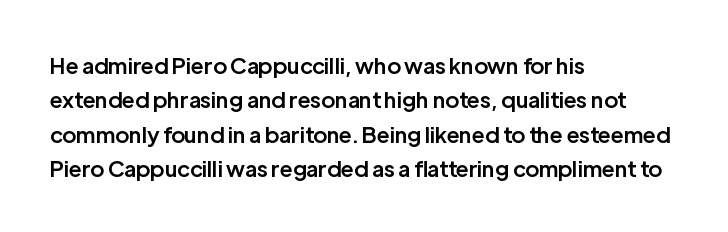
The lines in this sample share a left origin and differ only in where they stop. Firm but not heavy-handed strokes: this text is semibold. A typesetter would call this leading conventional body-copy spacing. Decoration check: the copy has no underline. There is no visible air inserted between adjacent glyphs. Ordinary non-slanted type is in use.
